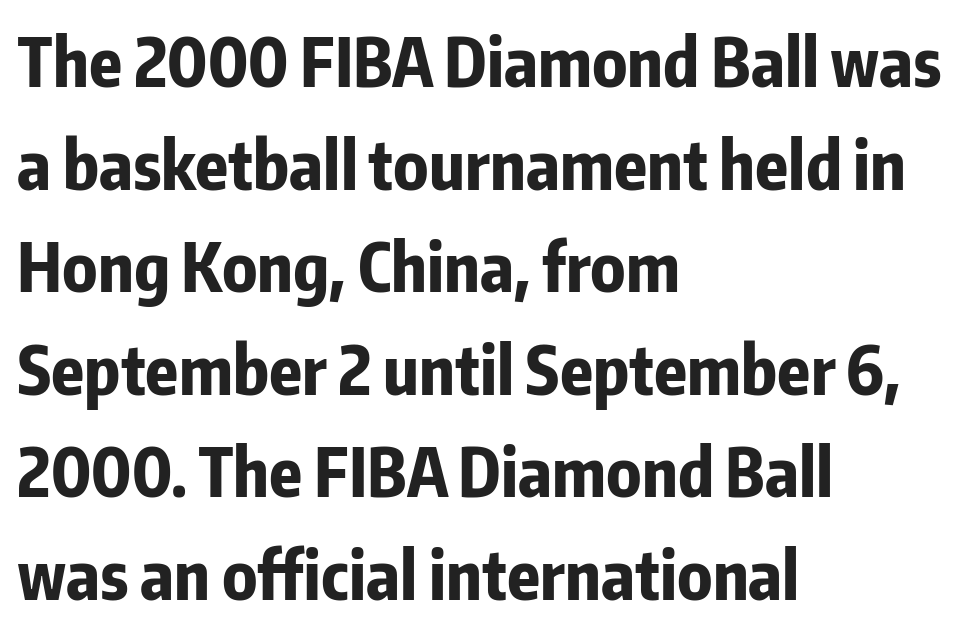
The image shows 67 px bold, condensed sans-serif type, upright; set left-aligned, normal line spacing (1.53x), normal letter spacing, not underlined; low stroke contrast and a medium x-height.
